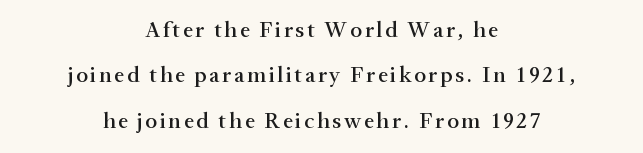
The area under the type is left untouched. Is the block centered? Yes — each line is placed symmetrically about the middle. Leading is clearly above the norm, producing a sparse column. Designer's note — italics off, roman on.
